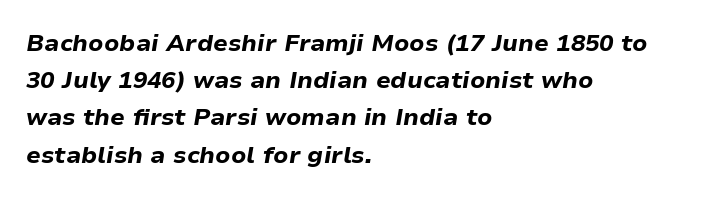
The image shows 24 px bold type, italic (leaning right); set left-aligned, normal line spacing (1.55x), normal letter spacing, not underlined.
